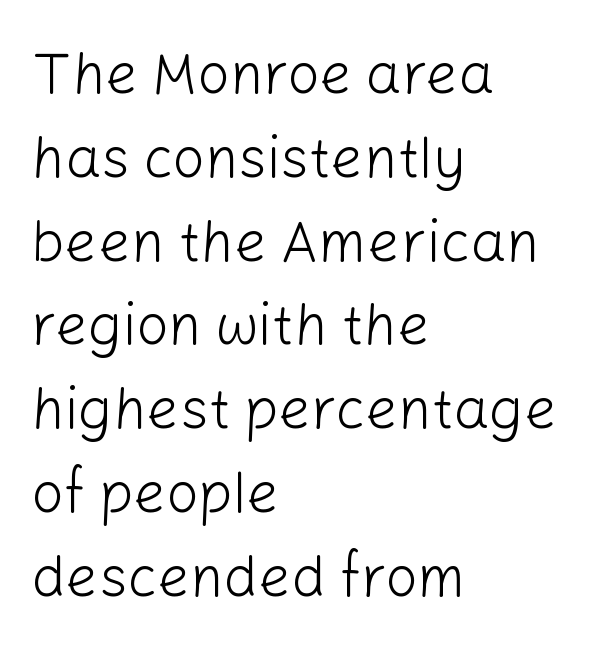
Q: Is the text bold? A: No.
Q: Is the text italic (slanted)? A: No, it is upright.
Q: Is the typeface a serif or a sans-serif typeface? A: Sans-serif.
Q: Is the text underlined? A: No.
Q: How is the paragraph aligned? A: Left-aligned.
Q: Is the spacing between letters normal or unusually wide? A: Normal.
Q: Is the spacing between lines tight, normal or loose? A: Normal.
Q: Width (condensed, normal, or wide)? A: Normal.
Q: Stroke contrast? A: Low.
Q: x-height? A: Medium.
Q: Monospaced? A: No.
